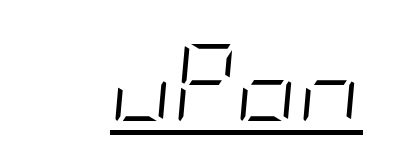
Q: Is the text bold? A: No.
Q: Is the text italic (slanted)? A: Yes, it leans right by about 5 degrees.
Q: Is the text underlined? A: Yes.
Q: Is the spacing between letters normal or unusually wide? A: Normal.
Q: Width (condensed, normal, or wide)? A: Condensed.
Q: Stroke contrast? A: Low.
Q: x-height? A: Large.
